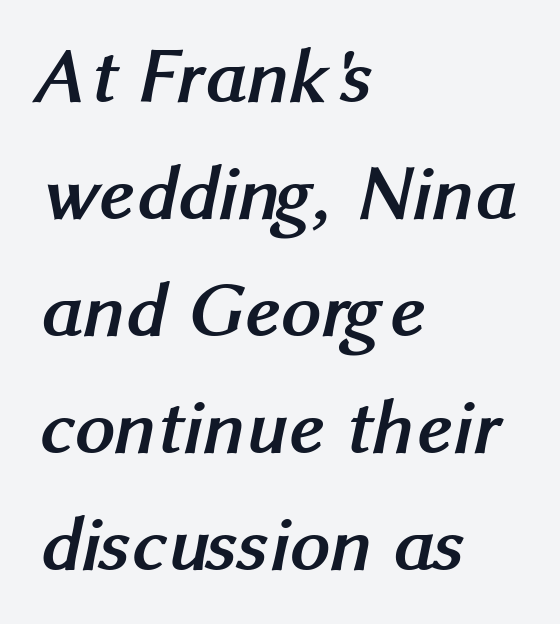
The image shows 79 px semibold sans-serif type; set left-aligned, normal line spacing (1.48x), normal letter spacing, not underlined; medium stroke contrast and a medium x-height.
